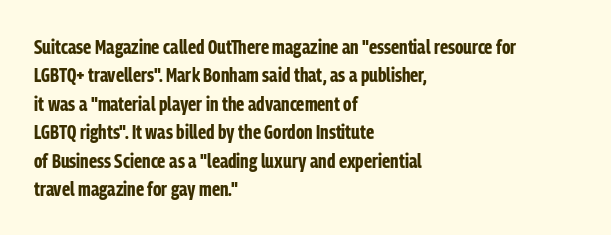
Has an underline been added? It has not. Here the glyphs are tracked normally, forming tight word shapes. Compared with typical paragraphs, the rows here are spaced about the same. The characters look thick and weighty, a clear bold.
